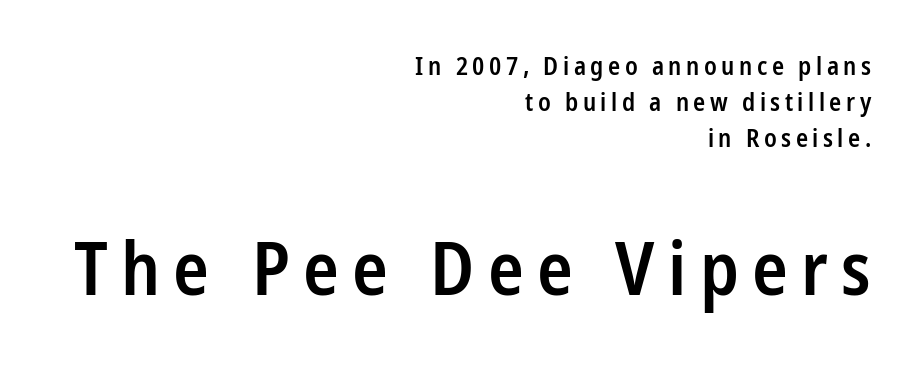
The image shows 74 px semibold, condensed sans-serif type, upright; set right-aligned, normal line spacing (1.44x), not underlined; the second (bottom) block is 2.96x larger; low stroke contrast and a medium x-height.
